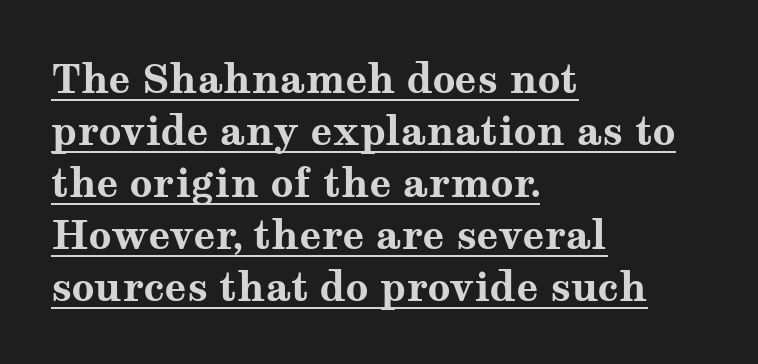
The image shows 40 px bold, wide serif type, upright; set left-aligned, normal line spacing (1.3x), normal letter spacing, underlined; medium stroke contrast and a medium x-height.
